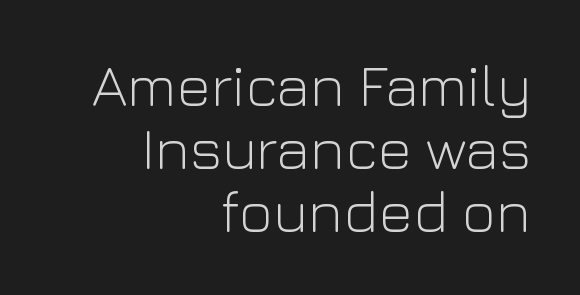
Q: Is the text bold? A: No.
Q: Is the text italic (slanted)? A: No, it is upright.
Q: Is the typeface a serif or a sans-serif typeface? A: Sans-serif.
Q: Is the text underlined? A: No.
Q: How is the paragraph aligned? A: Right-aligned.
Q: Is the spacing between letters normal or unusually wide? A: Normal.
Q: Is the spacing between lines tight, normal or loose? A: Tight.
Q: Width (condensed, normal, or wide)? A: Normal.
Q: Stroke contrast? A: Low.
Q: x-height? A: Medium.
Q: Monospaced? A: No.
